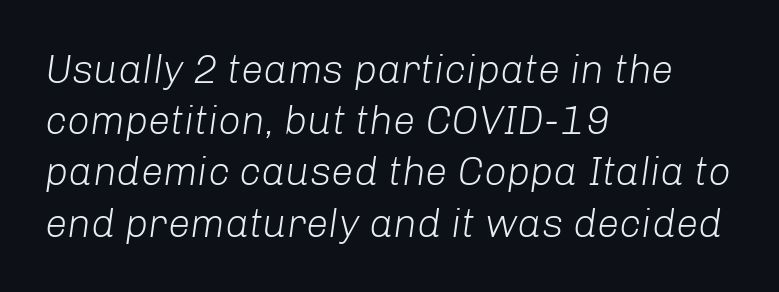
{"italic": "yes", "lean": "right", "slant_degrees": 8, "bold": "no", "weight": "light", "width": "normal", "stroke_contrast": "low", "x_height": "medium", "monospaced": "no", "underline": "no", "align": "left", "line_spacing": "normal", "line_spacing_ratio": 1.28, "letter_spacing": "normal", "letter_spacing_em": 0.0, "glyph_px": 40}
